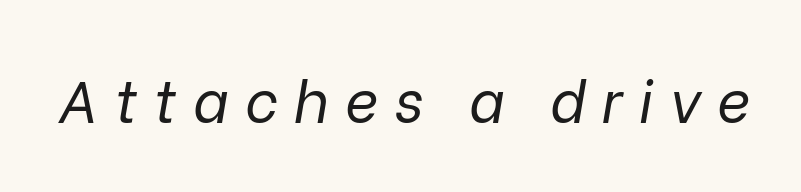
{"italic": "yes", "lean": "right", "slant_degrees": 9, "bold": "no", "weight": "regular", "width": "normal", "stroke_contrast": "low", "x_height": "medium", "monospaced": "no", "underline": "no", "letter_spacing": "wide", "letter_spacing_em": 0.28, "glyph_px": 58}
